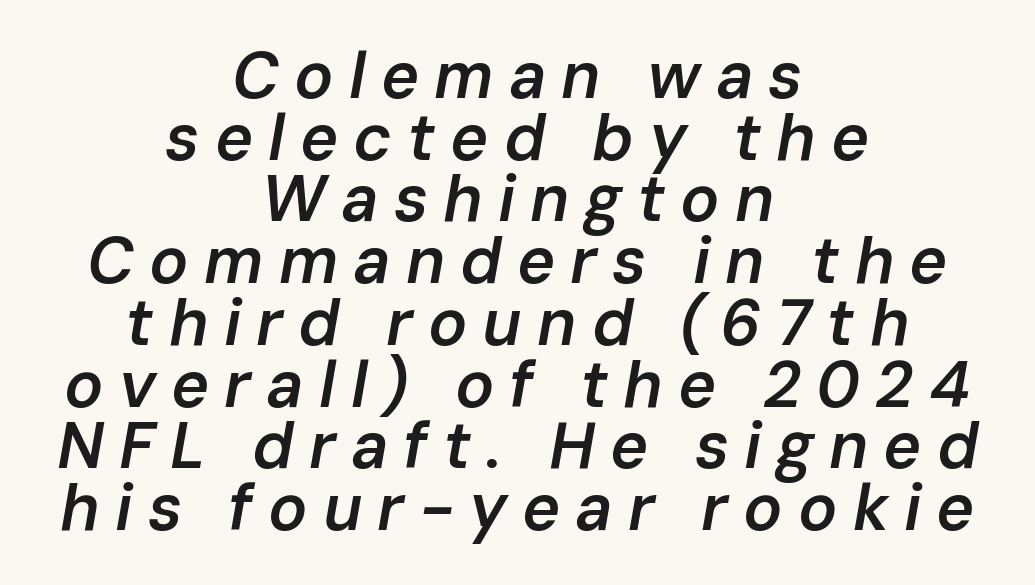
Set as a demibold, roughly 600 on the weight scale. Compared with typical paragraphs, the rows here are closer together. The words here are not underlined. Emphasis-style slanted type is in use. The rendering inserts visible extra space after every character.
